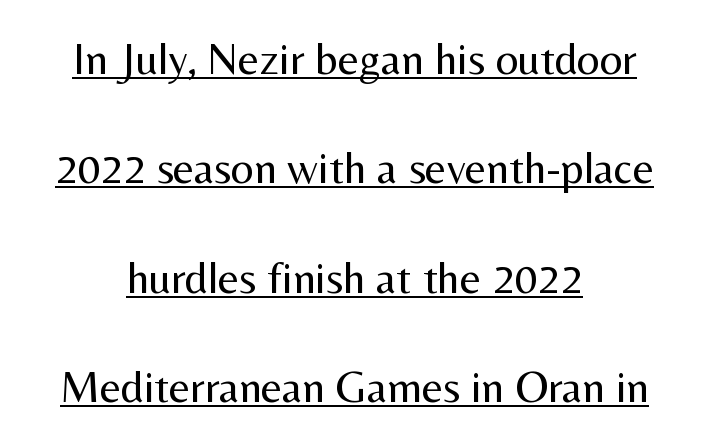
Q: Is the text bold? A: No.
Q: Is the text italic (slanted)? A: No, it is upright.
Q: Is the typeface a serif or a sans-serif typeface? A: Sans-serif.
Q: Is the text underlined? A: Yes.
Q: How is the paragraph aligned? A: Centered.
Q: Is the spacing between letters normal or unusually wide? A: Normal.
Q: Is the spacing between lines tight, normal or loose? A: Loose.
Q: Width (condensed, normal, or wide)? A: Normal.
Q: Stroke contrast? A: Medium.
Q: x-height? A: Medium.
Q: Monospaced? A: No.
